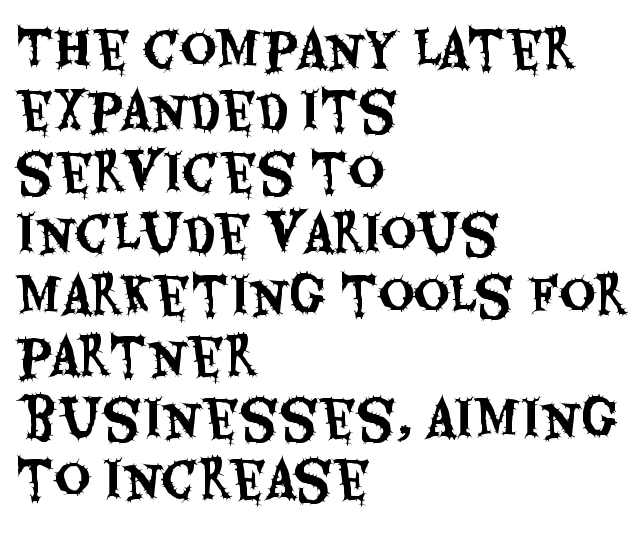
{"serif": "no", "italic": "no", "width": "condensed", "stroke_contrast": "medium", "x_height": "large", "monospaced": "no", "underline": "no", "align": "left", "line_spacing_ratio": 1.23, "letter_spacing": "normal", "letter_spacing_em": 0.0, "glyph_px": 50}
